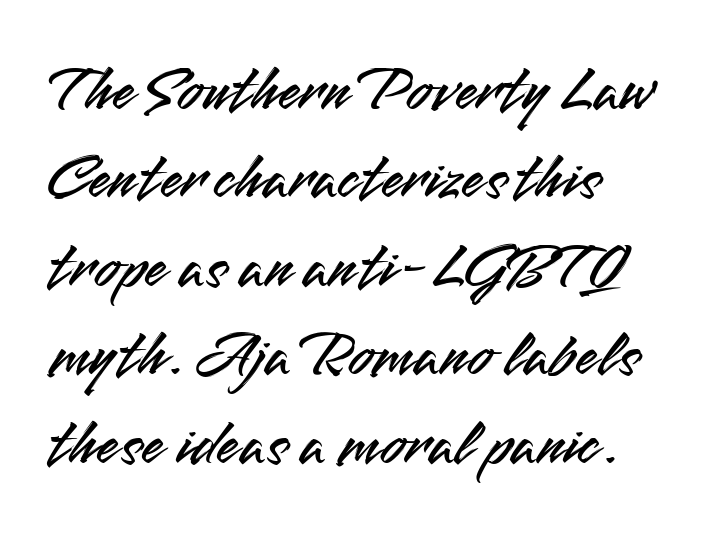
The image shows 65 px sans-serif type; set normal line spacing (1.36x), normal letter spacing, not underlined; medium stroke contrast and a small x-height.
